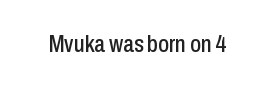
Q: Is the text italic (slanted)? A: No, it is upright.
Q: Is the text underlined? A: No.
Q: Is the spacing between letters normal or unusually wide? A: Normal.
